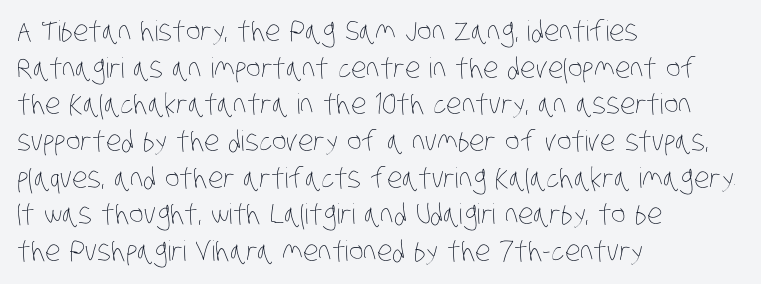
{"bold": "no", "weight": "thin", "width": "condensed", "stroke_contrast": "low", "x_height": "large", "monospaced": "no", "underline": "no", "align": "left", "line_spacing": "normal", "line_spacing_ratio": 1.31, "letter_spacing": "normal", "letter_spacing_em": 0.0, "glyph_px": 28}
